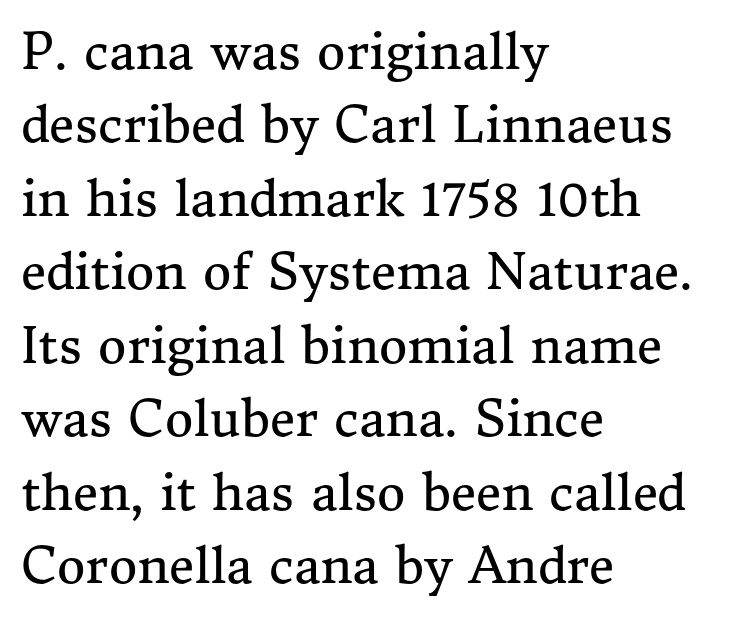
Q: Is the text bold? A: No.
Q: Is the text italic (slanted)? A: No, it is upright.
Q: Is the typeface a serif or a sans-serif typeface? A: Serif.
Q: Is the text underlined? A: No.
Q: How is the paragraph aligned? A: Left-aligned.
Q: Is the spacing between letters normal or unusually wide? A: Normal.
Q: Is the spacing between lines tight, normal or loose? A: Normal.
Q: Width (condensed, normal, or wide)? A: Normal.
Q: Stroke contrast? A: Medium.
Q: x-height? A: Medium.
Q: Monospaced? A: No.
